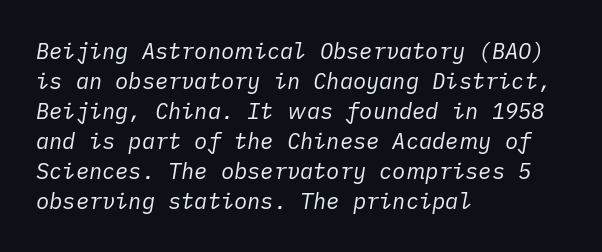
{"italic": "yes", "lean": "right", "slant_degrees": 10, "bold": "no", "underline": "no", "align": "left", "line_spacing": "normal", "line_spacing_ratio": 1.36, "letter_spacing": "normal", "letter_spacing_em": 0.0, "glyph_px": 22}
